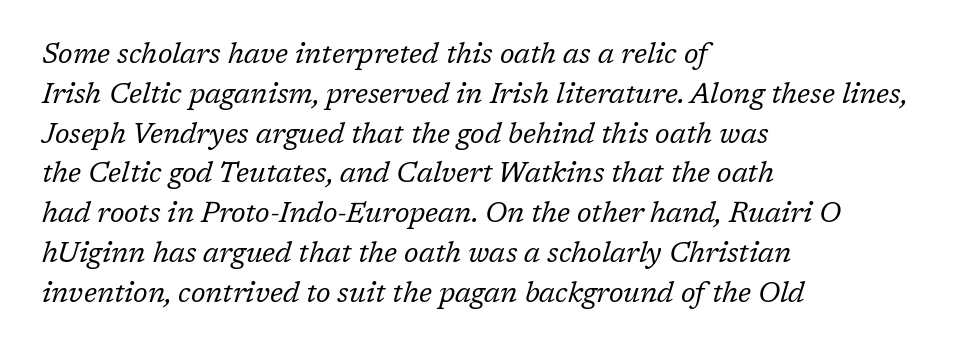
{"serif": "yes", "italic": "yes", "lean": "right", "slant_degrees": 17, "bold": "no", "weight": "regular", "width": "normal", "stroke_contrast": "low", "x_height": "medium", "monospaced": "no", "underline": "no", "align": "left", "line_spacing": "normal", "line_spacing_ratio": 1.42, "letter_spacing": "normal", "letter_spacing_em": 0.0, "glyph_px": 28}
